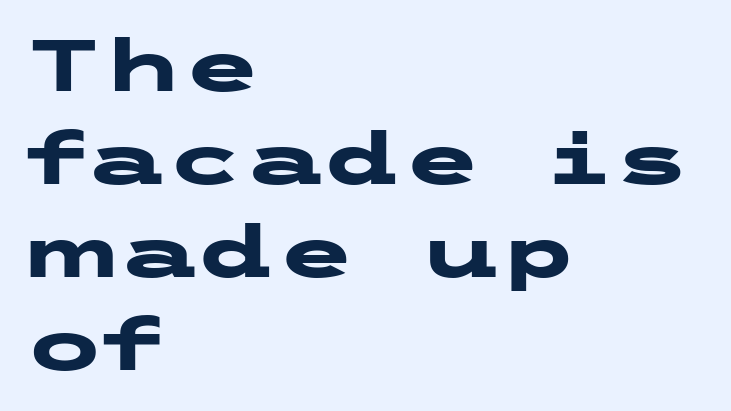
The image shows 72 px heavy, wide sans-serif type, upright; set left-aligned, normal line spacing (1.29x), normal letter spacing, not underlined; low stroke contrast and a medium x-height.
